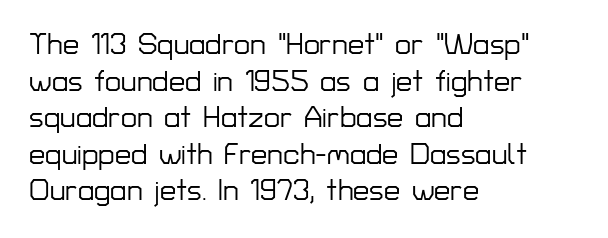
Font category for this specimen: sans-serif. Decoration check: the copy has no underline. This sample is left-justified, so line endings fall wherever the words run out. You can tell it's not italic because the verticals are truly vertical.
